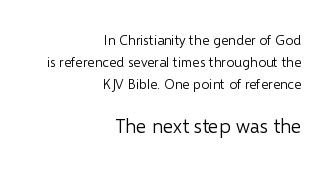
The image shows 20 px text type, upright; set right-aligned, normal line spacing (1.57x), normal letter spacing, not underlined; the second (bottom) block is 1.43x larger.
